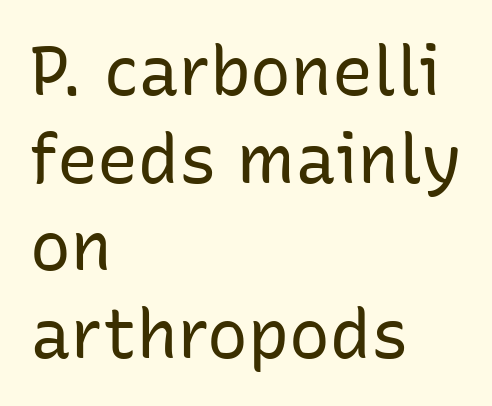
Q: Is the text bold? A: No.
Q: Is the text italic (slanted)? A: No, it is upright.
Q: Is the typeface a serif or a sans-serif typeface? A: Sans-serif.
Q: Is the text underlined? A: No.
Q: How is the paragraph aligned? A: Left-aligned.
Q: Is the spacing between letters normal or unusually wide? A: Normal.
Q: Is the spacing between lines tight, normal or loose? A: Normal.
Q: Width (condensed, normal, or wide)? A: Normal.
Q: Stroke contrast? A: Low.
Q: x-height? A: Medium.
Q: Monospaced? A: No.
